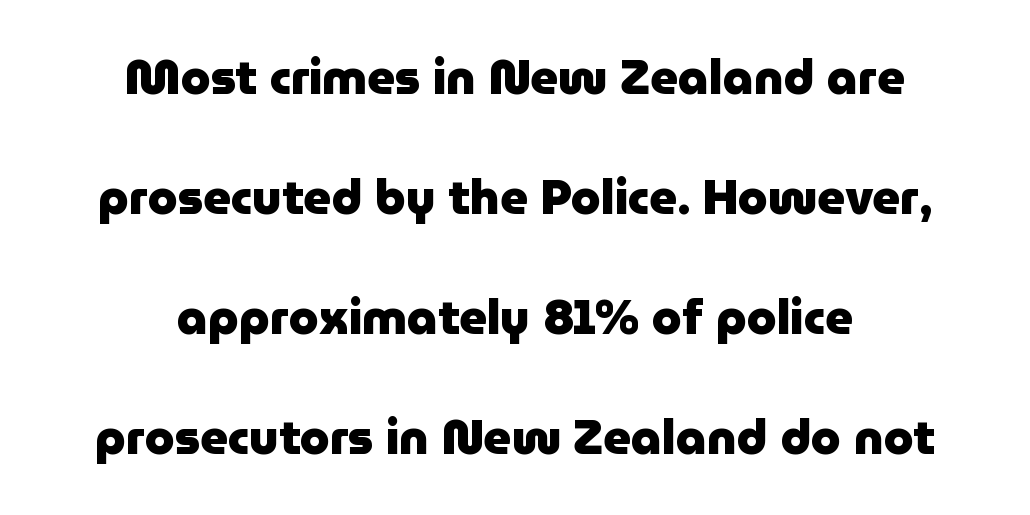
{"serif": "no", "italic": "no", "bold": "yes", "weight": "heavy", "width": "normal", "stroke_contrast": "low", "x_height": "medium", "monospaced": "no", "underline": "no", "align": "center", "line_spacing": "loose", "line_spacing_ratio": 2.5, "letter_spacing": "normal", "letter_spacing_em": 0.0, "glyph_px": 48}
